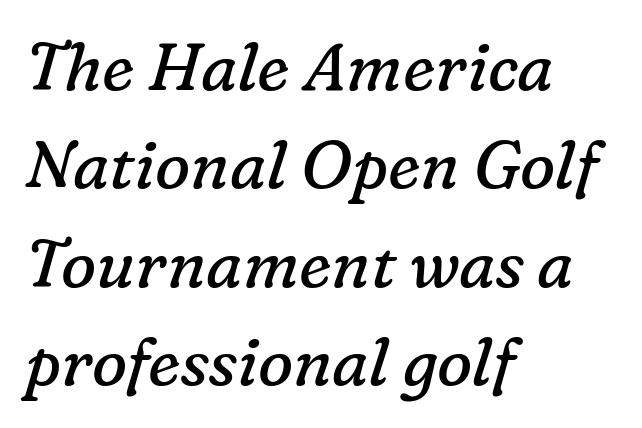
{"serif": "yes", "italic": "yes", "lean": "right", "slant_degrees": 16, "bold": "no", "weight": "regular", "width": "normal", "stroke_contrast": "low", "x_height": "medium", "monospaced": "no", "underline": "no", "align": "left", "line_spacing": "normal", "line_spacing_ratio": 1.49, "letter_spacing": "normal", "letter_spacing_em": 0.0, "glyph_px": 66}
